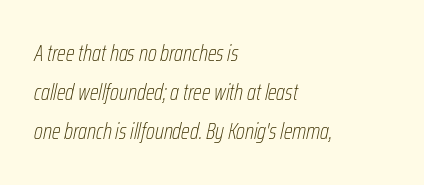
The image shows 23 px text type, italic (leaning right); set left-aligned, normal line spacing (1.7x), normal letter spacing, not underlined.
